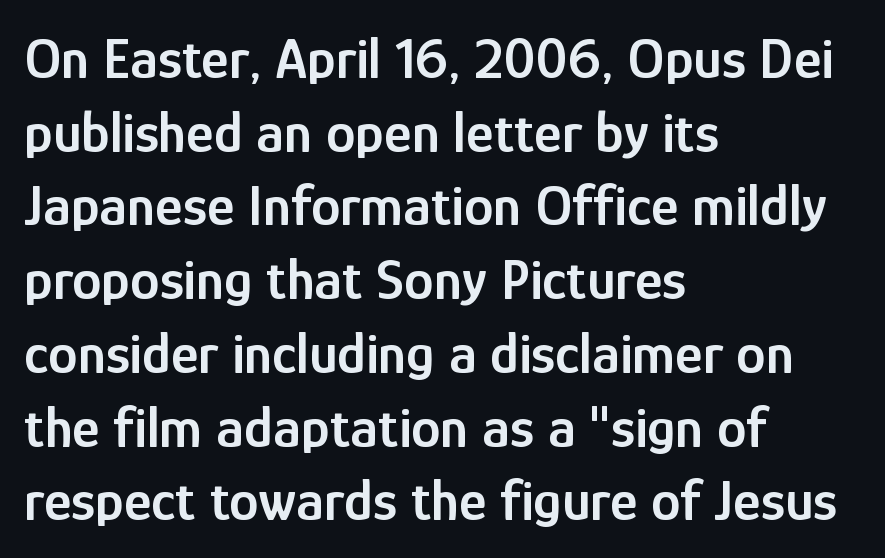
The image shows 59 px semibold, condensed sans-serif type, upright; set left-aligned, normal line spacing (1.25x), normal letter spacing, not underlined; low stroke contrast and a medium x-height.
